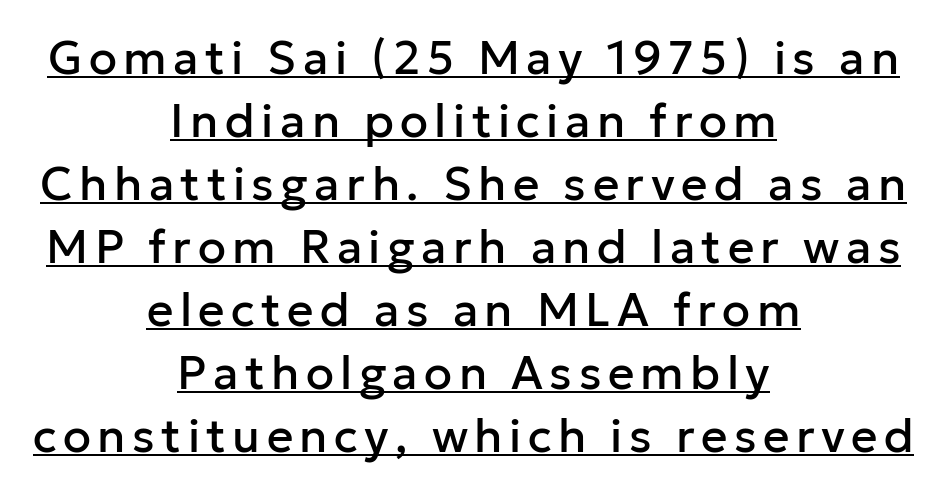
{"serif": "no", "italic": "no", "width": "normal", "stroke_contrast": "low", "x_height": "medium", "monospaced": "no", "underline": "yes", "align": "center", "line_spacing": "normal", "line_spacing_ratio": 1.37, "glyph_px": 46}
